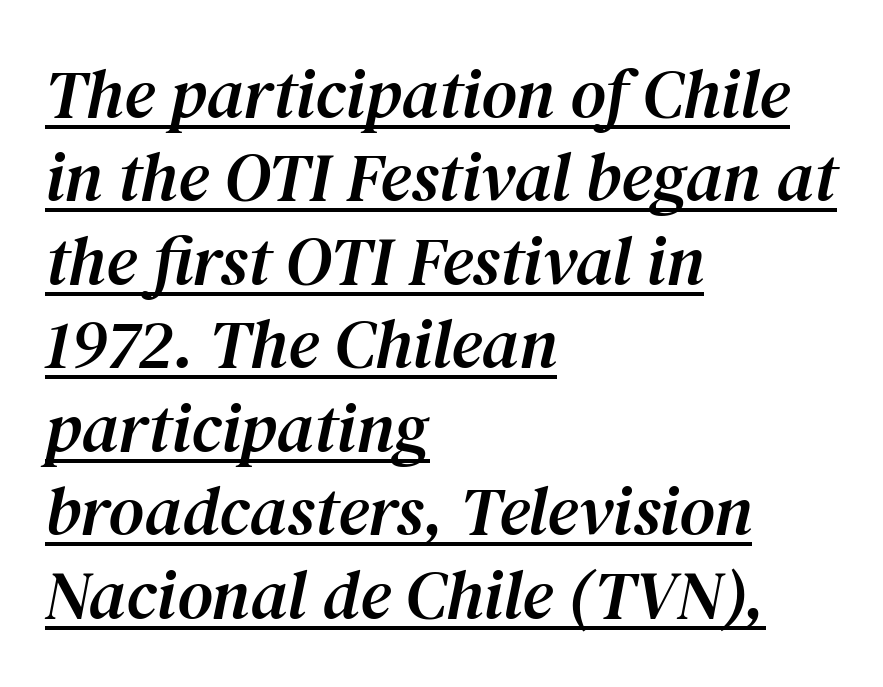
The image shows 69 px serif type, italic (leaning right); set left-aligned, line spacing 1.21x, normal letter spacing, underlined; medium stroke contrast and a medium x-height.
